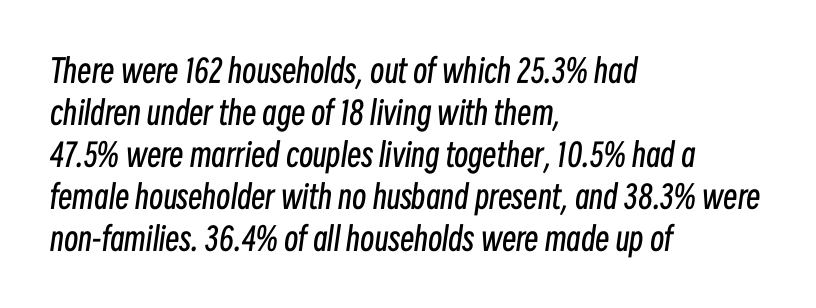
Beneath every word, the page is bare. This sample has the flowing, uneven cadence of proportional lettering. Reading down the block, your eye returns to a fixed left position each line. This rendering leaves character spacing at its baseline value.
